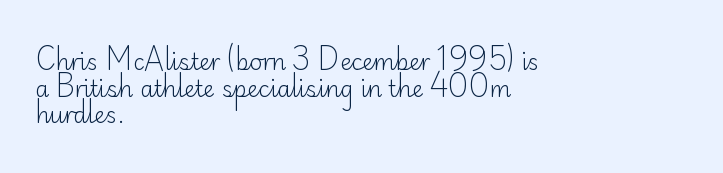
{"italic": "no", "bold": "no", "underline": "no", "align": "left", "line_spacing_ratio": 1.21, "letter_spacing": "normal", "letter_spacing_em": 0.0, "glyph_px": 22}
